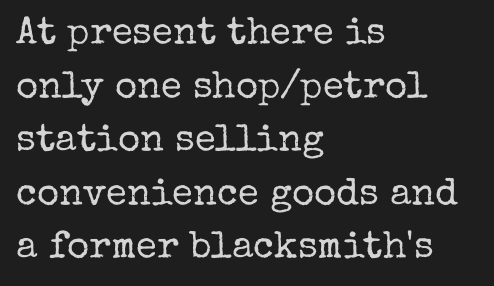
Q: Is the text bold? A: No.
Q: Is the text italic (slanted)? A: No, it is upright.
Q: Is the typeface a serif or a sans-serif typeface? A: Serif.
Q: Is the text underlined? A: No.
Q: How is the paragraph aligned? A: Left-aligned.
Q: Is the spacing between letters normal or unusually wide? A: Normal.
Q: Is the spacing between lines tight, normal or loose? A: Normal.
Q: Width (condensed, normal, or wide)? A: Normal.
Q: Stroke contrast? A: Low.
Q: x-height? A: Medium.
Q: Monospaced? A: No.
